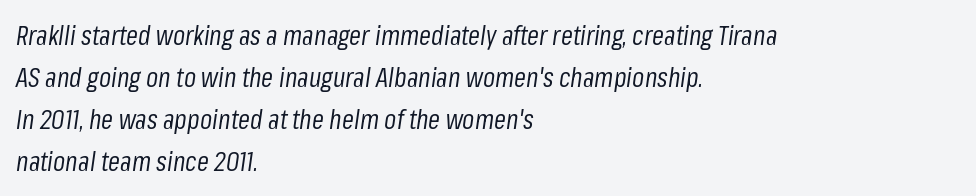
The image shows 27 px text type, italic (leaning right); set left-aligned, normal line spacing (1.56x), normal letter spacing, not underlined.
